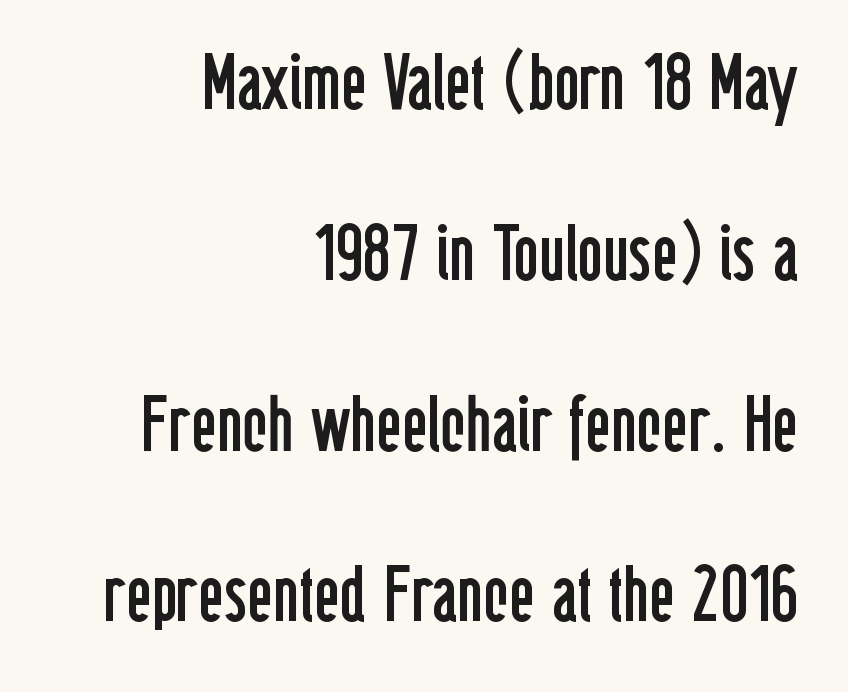
Q: Is the text bold? A: No.
Q: Is the text italic (slanted)? A: No, it is upright.
Q: Is the typeface a serif or a sans-serif typeface? A: Sans-serif.
Q: Is the text underlined? A: No.
Q: How is the paragraph aligned? A: Right-aligned.
Q: Is the spacing between letters normal or unusually wide? A: Normal.
Q: Is the spacing between lines tight, normal or loose? A: Loose.
Q: Width (condensed, normal, or wide)? A: Condensed.
Q: Stroke contrast? A: Low.
Q: x-height? A: Medium.
Q: Monospaced? A: No.
